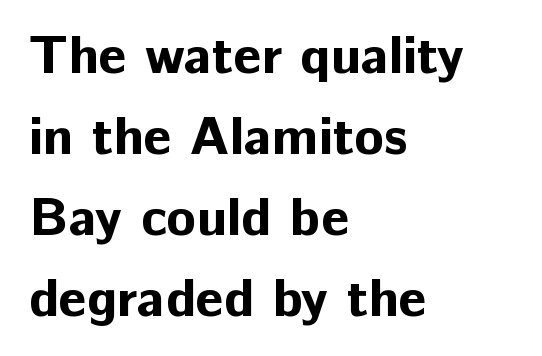
{"serif": "no", "italic": "no", "bold": "yes", "weight": "bold", "width": "normal", "stroke_contrast": "low", "x_height": "medium", "monospaced": "no", "underline": "no", "align": "left", "line_spacing": "normal", "line_spacing_ratio": 1.5, "letter_spacing": "normal", "letter_spacing_em": 0.0, "glyph_px": 54}
